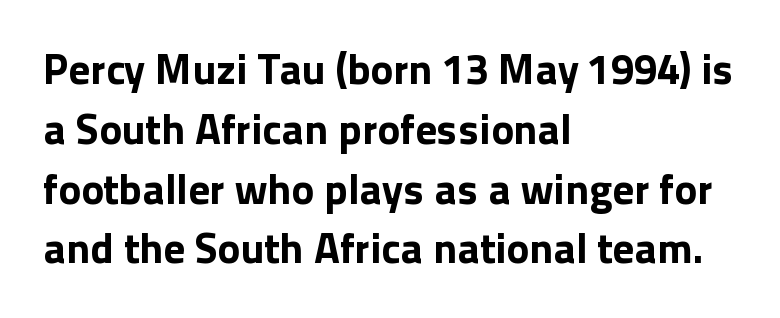
{"serif": "no", "italic": "no", "bold": "yes", "weight": "bold", "width": "normal", "x_height": "medium", "monospaced": "no", "underline": "no", "align": "left", "line_spacing": "normal", "line_spacing_ratio": 1.39, "letter_spacing": "normal", "letter_spacing_em": 0.0, "glyph_px": 43}
